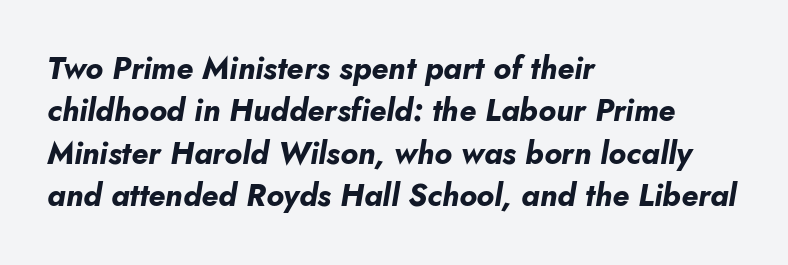
The lines sit at an ordinary, default distance from one another. You'd pick this weight for a headline — it's a proper bold. Where is the straight margin? On the left. The letters are slanted; this is an italic face.
